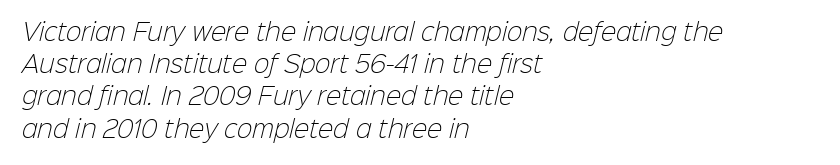
The image shows 23 px text type; set left-aligned, normal line spacing (1.4x), normal letter spacing, not underlined.
